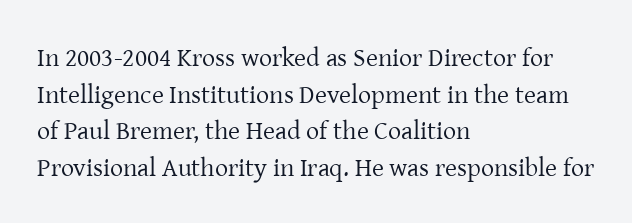
{"italic": "no", "bold": "no", "underline": "no", "align": "left", "line_spacing": "normal", "line_spacing_ratio": 1.41, "letter_spacing": "normal", "letter_spacing_em": 0.0, "glyph_px": 26}
